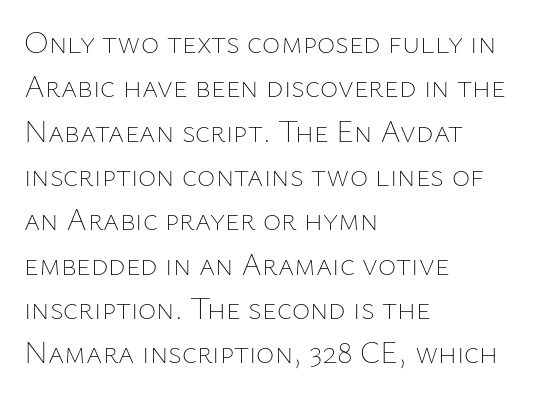
{"italic": "no", "bold": "no", "weight": "thin", "width": "normal", "stroke_contrast": "low", "x_height": "medium", "monospaced": "no", "underline": "no", "align": "left", "line_spacing": "normal", "line_spacing_ratio": 1.43, "letter_spacing": "normal", "letter_spacing_em": 0.0, "glyph_px": 31}
